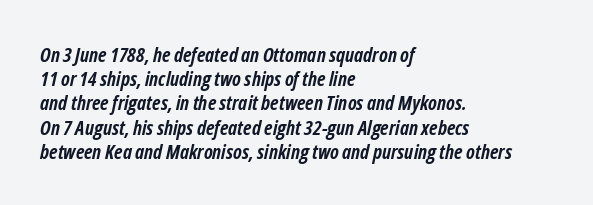
The letters sit at their default tracking, neither squeezed nor spread. The baseline area is clear. Heavy, bold letterforms. An italicized treatment has been applied to the whole sample. The paragraph shown leans on its left margin.
